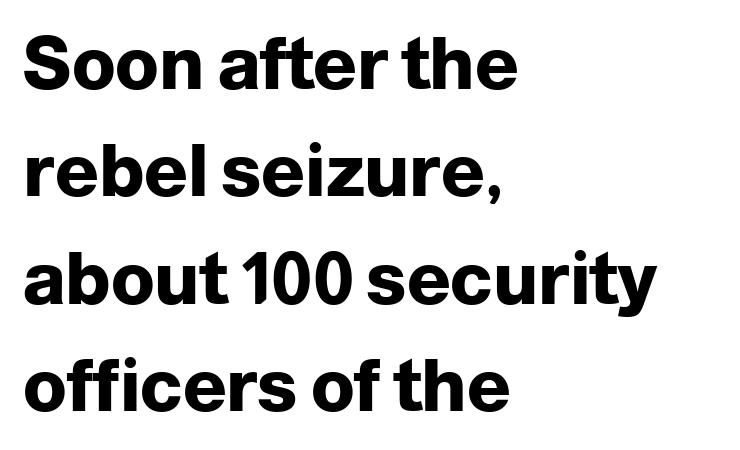
{"serif": "no", "italic": "no", "bold": "yes", "weight": "heavy", "width": "normal", "stroke_contrast": "low", "x_height": "medium", "monospaced": "no", "underline": "no", "align": "left", "line_spacing": "normal", "line_spacing_ratio": 1.49, "letter_spacing": "normal", "letter_spacing_em": 0.0, "glyph_px": 72}
